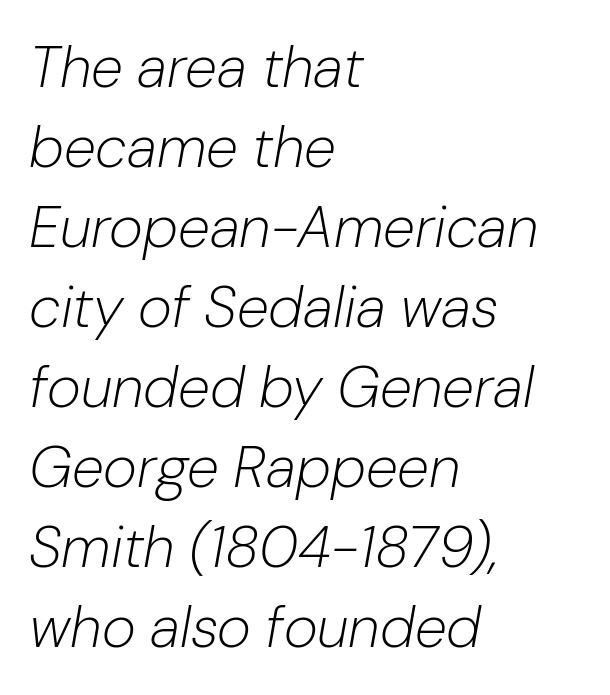
Q: Is the text bold? A: No.
Q: Is the text italic (slanted)? A: Yes, it leans right by about 10 degrees.
Q: Is the text underlined? A: No.
Q: How is the paragraph aligned? A: Left-aligned.
Q: Is the spacing between letters normal or unusually wide? A: Normal.
Q: Is the spacing between lines tight, normal or loose? A: Normal.
Q: Width (condensed, normal, or wide)? A: Normal.
Q: Stroke contrast? A: Low.
Q: x-height? A: Medium.
Q: Monospaced? A: No.
